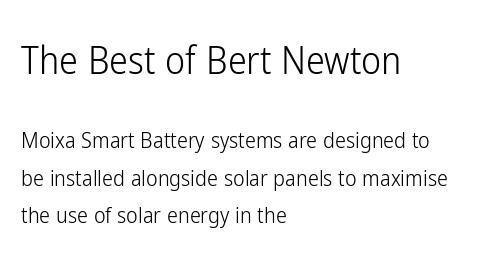
The image shows 38 px light, condensed sans-serif type, upright; set left-aligned, line spacing 1.72x, normal letter spacing, not underlined; the first (top) block is 1.73x larger; low stroke contrast and a medium x-height.
